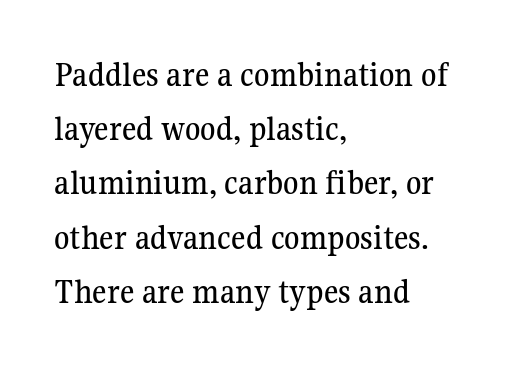
Q: Is the text italic (slanted)? A: No, it is upright.
Q: Is the typeface a serif or a sans-serif typeface? A: Serif.
Q: Is the text underlined? A: No.
Q: How is the paragraph aligned? A: Left-aligned.
Q: Is the spacing between letters normal or unusually wide? A: Normal.
Q: Is the spacing between lines tight, normal or loose? A: Normal.
Q: Width (condensed, normal, or wide)? A: Normal.
Q: Stroke contrast? A: Medium.
Q: x-height? A: Medium.
Q: Monospaced? A: No.
